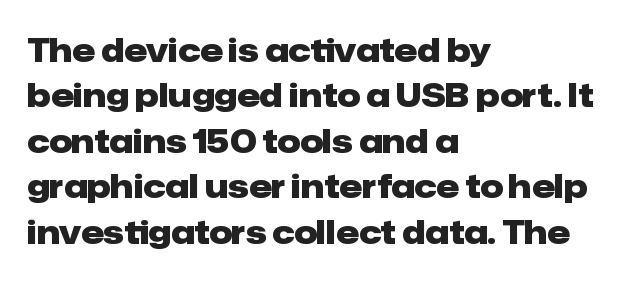
This is roman type, the default non-slanted kind. Is the type bold? Yes — the strokes are clearly thick and heavy. Any mark beneath the type? The region is blank. A student would call this left alignment; a typographer would say flush left, rag right. Looks like regular typesetting: each glyph gets only the width it needs. Stroke terminals: plain, sans-serif.
